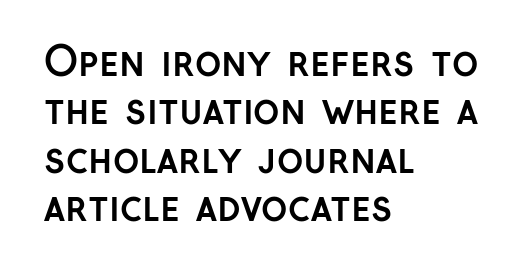
The image shows 40 px semibold sans-serif type, upright; set left-aligned, line spacing 1.21x, normal letter spacing, not underlined; low stroke contrast and a medium x-height.
